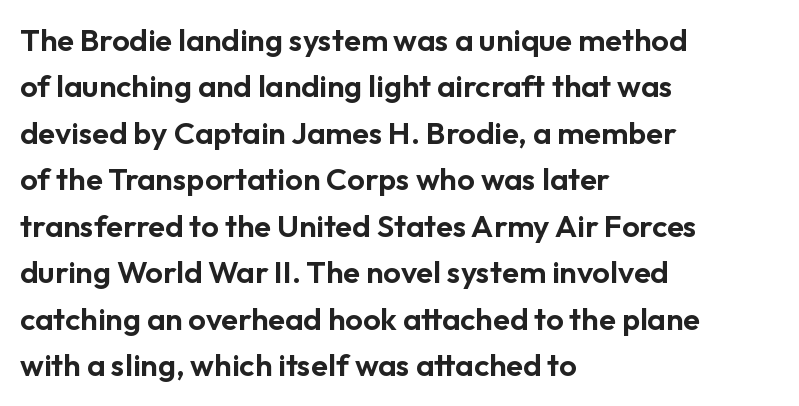
Q: Is the text italic (slanted)? A: No, it is upright.
Q: Is the typeface a serif or a sans-serif typeface? A: Sans-serif.
Q: Is the text underlined? A: No.
Q: How is the paragraph aligned? A: Left-aligned.
Q: Is the spacing between letters normal or unusually wide? A: Normal.
Q: Is the spacing between lines tight, normal or loose? A: Normal.
Q: Width (condensed, normal, or wide)? A: Normal.
Q: Stroke contrast? A: Low.
Q: x-height? A: Medium.
Q: Monospaced? A: No.
